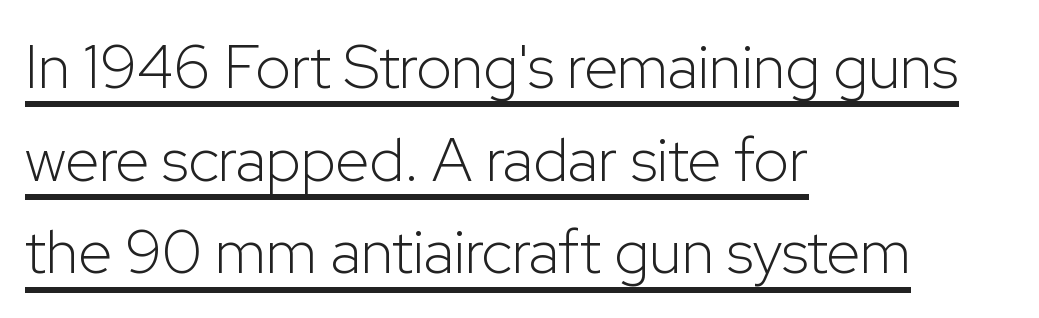
The image shows 61 px light sans-serif type, upright; set left-aligned, normal line spacing (1.52x), normal letter spacing, underlined; low stroke contrast and a medium x-height.
